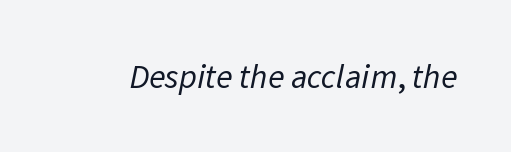
The image shows 34 px regular-weight sans-serif type; set normal letter spacing, not underlined; low stroke contrast and a medium x-height.
